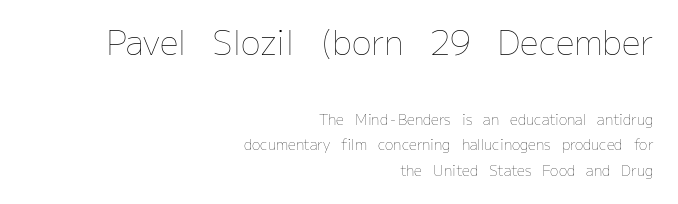
Teacher's note: observe the even right margin — that is flush-right alignment. Only glyphs here, with clear space below each row. Which of the two is more prominent by size? The first, at the top. The letters stand straight up with perfectly vertical stems. Each word holds together tightly as a unit, with standard inter-letter gaps.
